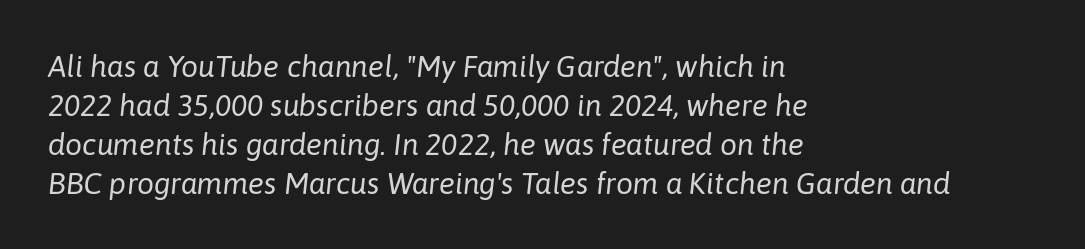
Q: Is the text bold? A: No.
Q: Is the text italic (slanted)? A: Yes, it leans right by about 6 degrees.
Q: Is the text underlined? A: No.
Q: How is the paragraph aligned? A: Left-aligned.
Q: Is the spacing between letters normal or unusually wide? A: Normal.
Q: Is the spacing between lines tight, normal or loose? A: Normal.
Q: Width (condensed, normal, or wide)? A: Normal.
Q: Stroke contrast? A: Low.
Q: x-height? A: Medium.
Q: Monospaced? A: No.
